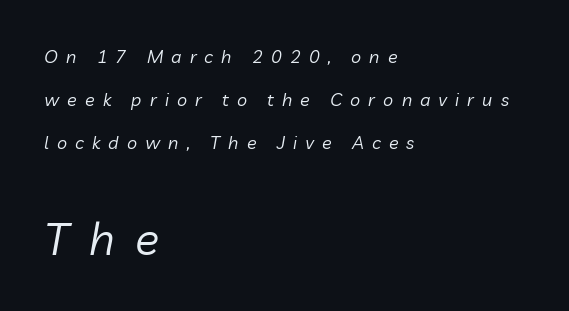
Type without underlining. Casual observation: everything's shoved over to the left. The passage shown is typed in a proportional face where columns would drift. Between one letter and the next there's a generous, obvious gap. Typesetter's note — lower block bumped up in size, upper block left smaller.
